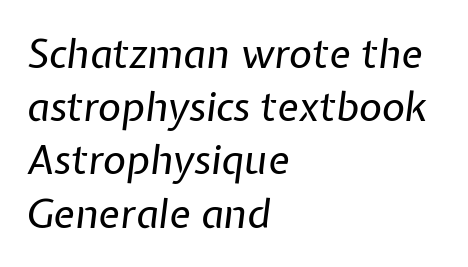
{"italic": "yes", "lean": "right", "slant_degrees": 7, "bold": "no", "weight": "regular", "width": "normal", "stroke_contrast": "low", "x_height": "medium", "monospaced": "no", "underline": "no", "align": "left", "line_spacing": "normal", "line_spacing_ratio": 1.33, "letter_spacing": "normal", "letter_spacing_em": 0.0, "glyph_px": 40}
